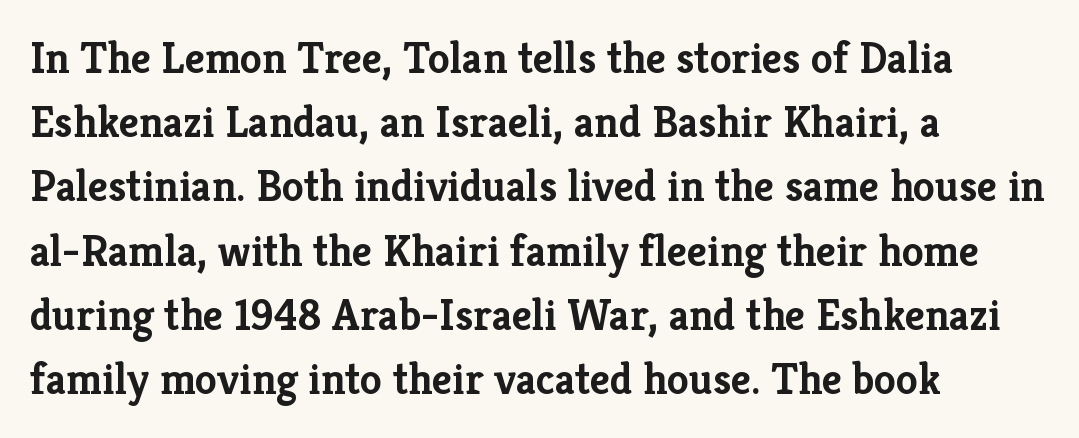
Q: Is the text bold? A: Yes.
Q: Is the text italic (slanted)? A: No, it is upright.
Q: Is the typeface a serif or a sans-serif typeface? A: Serif.
Q: Is the text underlined? A: No.
Q: How is the paragraph aligned? A: Left-aligned.
Q: Is the spacing between letters normal or unusually wide? A: Normal.
Q: Is the spacing between lines tight, normal or loose? A: Normal.
Q: Width (condensed, normal, or wide)? A: Normal.
Q: Stroke contrast? A: Low.
Q: x-height? A: Medium.
Q: Monospaced? A: No.
